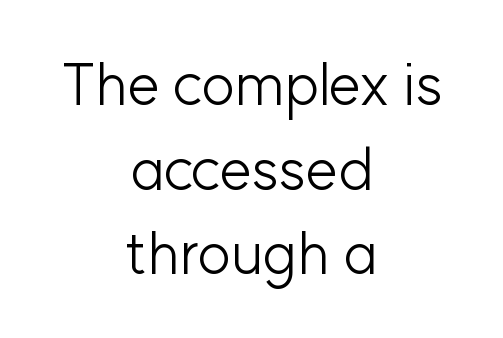
The type family on display is of the sans-serif kind. These lines are centered, leaving both edges ragged. A light-to-regular cut is what we see here. Quick note: not italic, upright. In terms of letterspacing, this is plain default setting. Varying glyph widths throughout — classic text-font behaviour.
